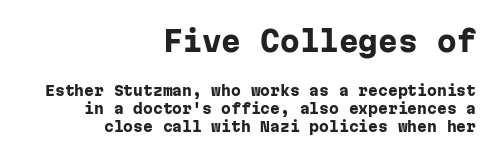
{"serif": "no", "italic": "no", "bold": "yes", "weight": "heavy", "width": "normal", "stroke_contrast": "low", "x_height": "medium", "monospaced": "yes", "underline": "no", "align": "right", "line_spacing": "normal", "line_spacing_ratio": 1.27, "letter_spacing": "normal", "letter_spacing_em": 0.0, "larger_block": "first", "size_ratio": 2.0, "glyph_px": 28}
